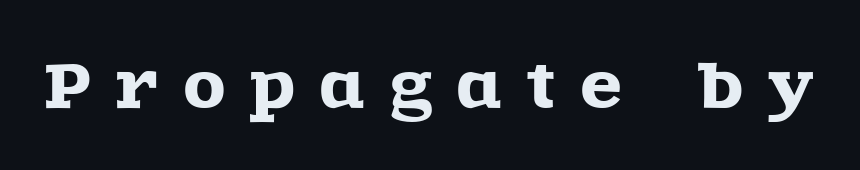
The image shows 60 px wide serif type, upright; set unusually wide letter spacing (+0.43 em), not underlined; a large x-height.
